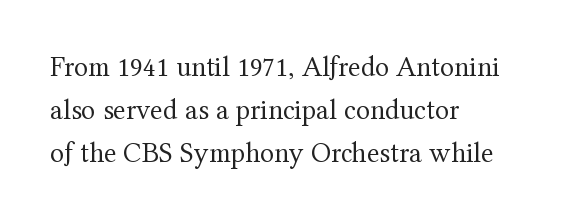
Tracking here is standard; glyphs follow each other at the usual distance. Italic: no, the glyphs are upright roman. Vertically, the passage feels balanced, rows spaced as you'd expect. The passage shown is not underscored anywhere. Unlike a clean sans, this face finishes its strokes with serifs. Proportional: the letters do not fall into vertical columns.
